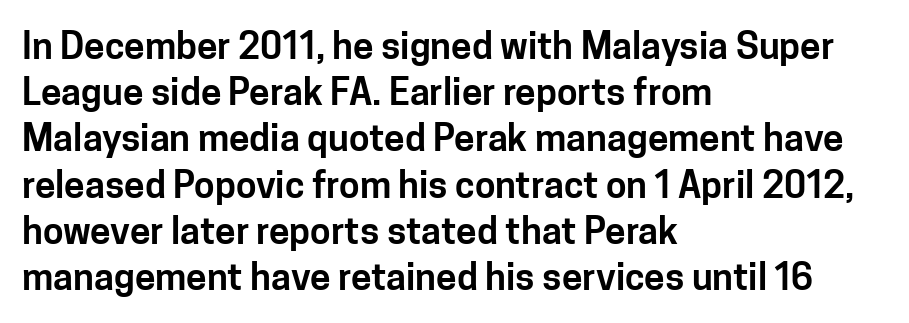
Q: Is the text italic (slanted)? A: No, it is upright.
Q: Is the typeface a serif or a sans-serif typeface? A: Sans-serif.
Q: Is the text underlined? A: No.
Q: How is the paragraph aligned? A: Left-aligned.
Q: Is the spacing between letters normal or unusually wide? A: Normal.
Q: Is the spacing between lines tight, normal or loose? A: Normal.
Q: Width (condensed, normal, or wide)? A: Normal.
Q: Stroke contrast? A: Low.
Q: x-height? A: Medium.
Q: Monospaced? A: No.
